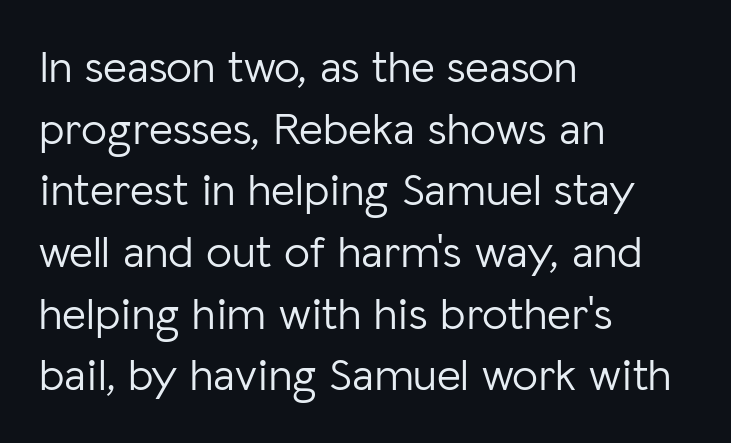
Q: Is the text bold? A: No.
Q: Is the text italic (slanted)? A: No, it is upright.
Q: Is the typeface a serif or a sans-serif typeface? A: Sans-serif.
Q: Is the text underlined? A: No.
Q: How is the paragraph aligned? A: Left-aligned.
Q: Is the spacing between letters normal or unusually wide? A: Normal.
Q: Is the spacing between lines tight, normal or loose? A: Normal.
Q: Width (condensed, normal, or wide)? A: Normal.
Q: Stroke contrast? A: Low.
Q: x-height? A: Medium.
Q: Monospaced? A: No.
